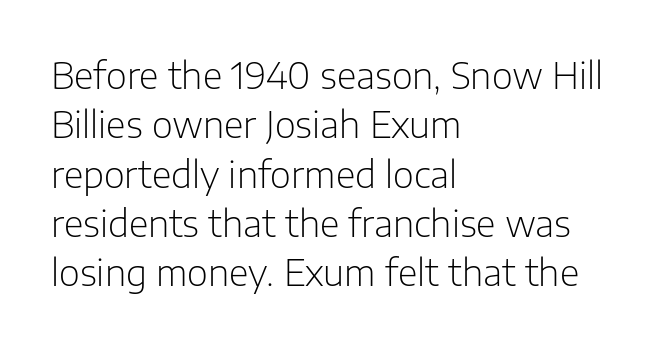
The type sits square on the baseline with zero lean. The glyphs are unaccompanied by any horizontal stroke below them. Summary of weight: not heavy and not bold. Look at the bottom of the vertical strokes: they stop flat, with no serifs. Tracking here is standard; glyphs follow each other at the usual distance.
